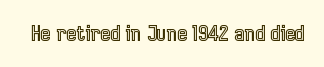
Every character sits straight up, as roman type does. The string is rendered with underlining switched off. Students, note that the glyphs here touch the page at normal intervals.
